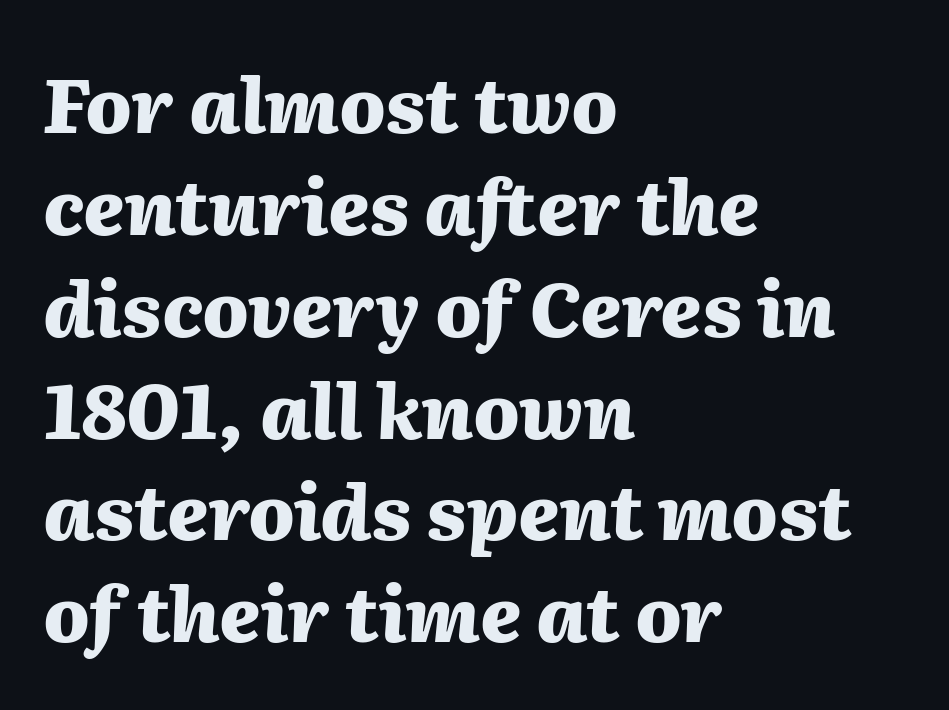
The image shows 76 px heavy type, italic (leaning right); set left-aligned, normal line spacing (1.34x), normal letter spacing, not underlined; medium stroke contrast and a medium x-height.
